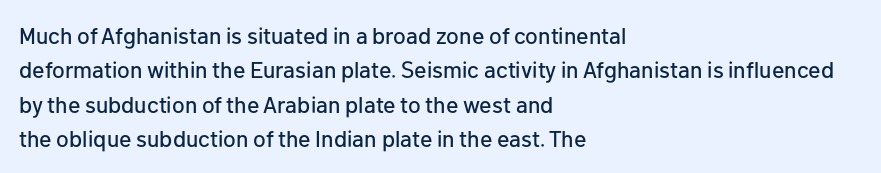
The specimen omits any rule beneath the text block's lines. The line-height multiplier appears to be the usual default. Posture: upright roman. The letters sit at their default tracking, neither squeezed nor spread.
